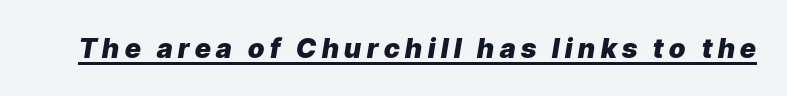
{"italic": "yes", "lean": "right", "slant_degrees": 9, "bold": "yes", "underline": "yes", "letter_spacing": "wide", "letter_spacing_em": 0.21, "glyph_px": 27}
